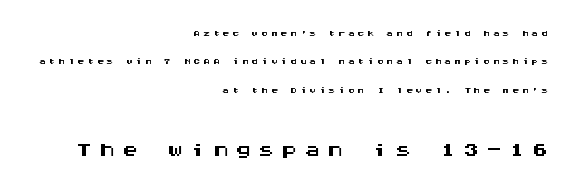
Q: Is the text italic (slanted)? A: No, it is upright.
Q: Is the typeface a serif or a sans-serif typeface? A: Sans-serif.
Q: Is the text underlined? A: No.
Q: How is the paragraph aligned? A: Right-aligned.
Q: Is the spacing between lines tight, normal or loose? A: Loose.
Q: Which block of text is set in a larger size, the first (top) or the second (bottom)? A: The second (bottom) one.
Q: Width (condensed, normal, or wide)? A: Wide.
Q: Stroke contrast? A: Medium.
Q: x-height? A: Large.
Q: Monospaced? A: Yes.
